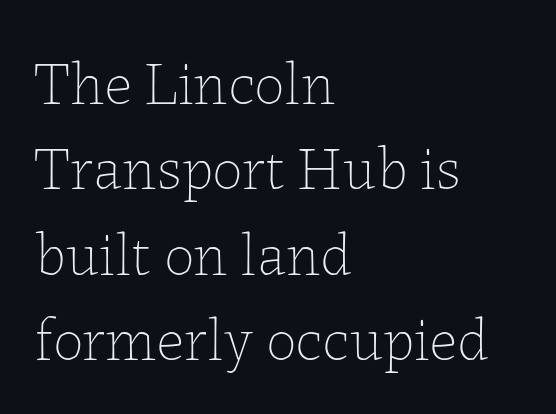
The image shows 61 px thin type, upright; set left-aligned, normal line spacing (1.4x), normal letter spacing, not underlined; low stroke contrast and a medium x-height.
